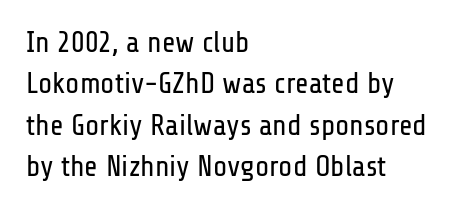
Q: Is the text bold? A: No.
Q: Is the text italic (slanted)? A: No, it is upright.
Q: Is the typeface a serif or a sans-serif typeface? A: Sans-serif.
Q: Is the text underlined? A: No.
Q: How is the paragraph aligned? A: Left-aligned.
Q: Is the spacing between letters normal or unusually wide? A: Normal.
Q: Is the spacing between lines tight, normal or loose? A: Normal.
Q: Width (condensed, normal, or wide)? A: Condensed.
Q: Stroke contrast? A: Low.
Q: x-height? A: Medium.
Q: Monospaced? A: No.
